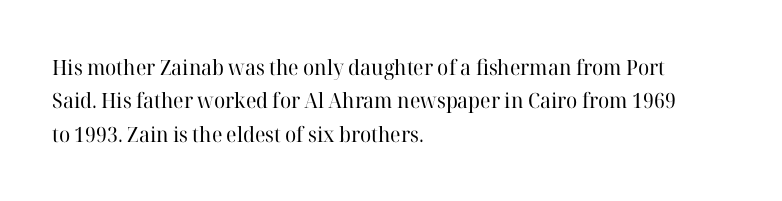
{"italic": "no", "bold": "no", "underline": "no", "align": "left", "line_spacing": "normal", "line_spacing_ratio": 1.59, "letter_spacing": "normal", "letter_spacing_em": 0.0, "glyph_px": 21}
